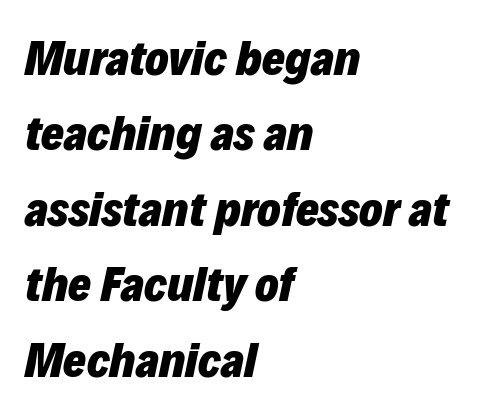
Q: Is the text bold? A: Yes.
Q: Is the text italic (slanted)? A: Yes, it leans right by about 12 degrees.
Q: Is the text underlined? A: No.
Q: How is the paragraph aligned? A: Left-aligned.
Q: Is the spacing between letters normal or unusually wide? A: Normal.
Q: Is the spacing between lines tight, normal or loose? A: Normal.
Q: Width (condensed, normal, or wide)? A: Normal.
Q: Stroke contrast? A: Low.
Q: x-height? A: Medium.
Q: Monospaced? A: No.
